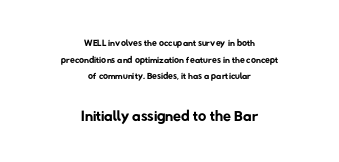
The image shows 23 px text type; set centered, line spacing 1.18x, normal letter spacing, not underlined; the second (bottom) block is 1.64x larger.
